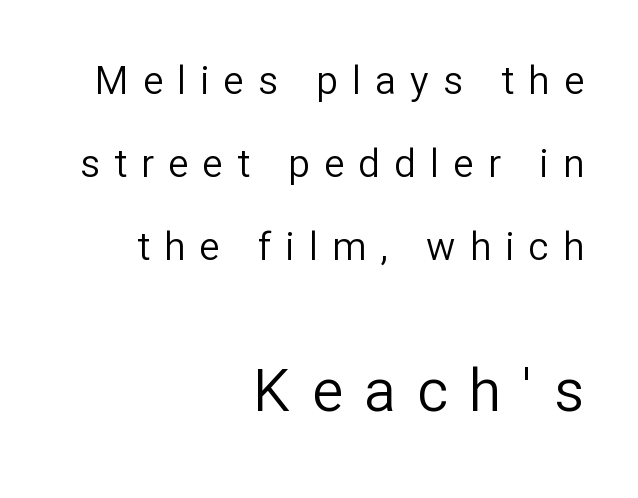
Which margin do the lines hug? The right one — the left edge is uneven. Students, observe: this is what heavily led, spacious text looks like. This sample has the flowing, uneven cadence of proportional lettering. Check the space under the baseline: it is left empty. Which chunk is bigger? The second one — the bottom block dwarfs the top. Between one letter and the next there's a generous, obvious gap.
